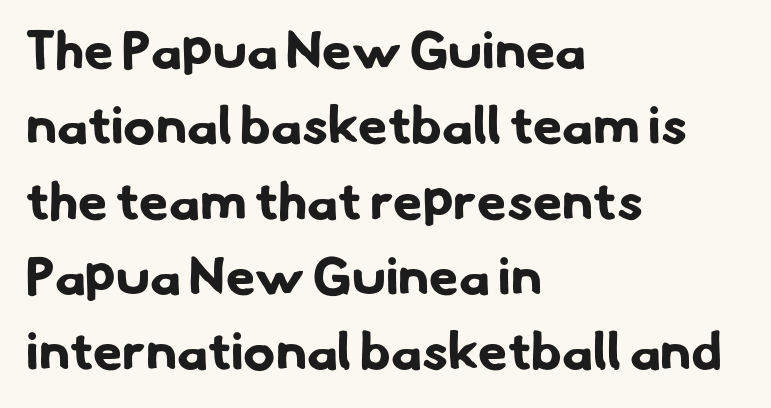
The image shows 53 px bold sans-serif type; set left-aligned, normal line spacing (1.42x), normal letter spacing, not underlined; low stroke contrast and a small x-height.
